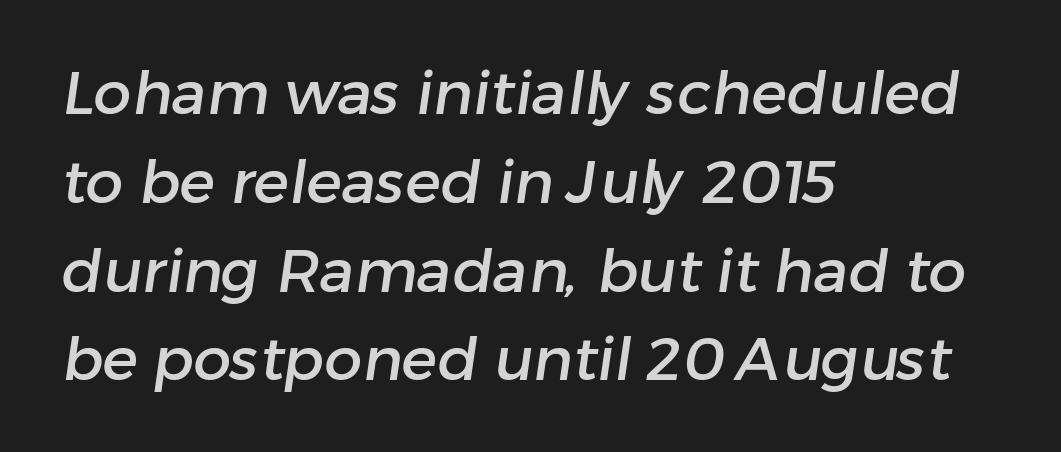
Q: Is the typeface a serif or a sans-serif typeface? A: Sans-serif.
Q: Is the text underlined? A: No.
Q: How is the paragraph aligned? A: Left-aligned.
Q: Is the spacing between letters normal or unusually wide? A: Normal.
Q: Is the spacing between lines tight, normal or loose? A: Normal.
Q: Width (condensed, normal, or wide)? A: Normal.
Q: Stroke contrast? A: Low.
Q: x-height? A: Medium.
Q: Monospaced? A: No.
